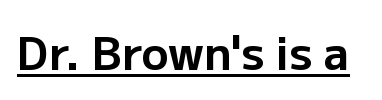
The characters display no serif detailing; their extremities are plain. Each line of the rendering has a horizontal stroke beneath the glyphs. Proportional: the letters do not fall into vertical columns. The rendering keeps characters at their native spacing.
